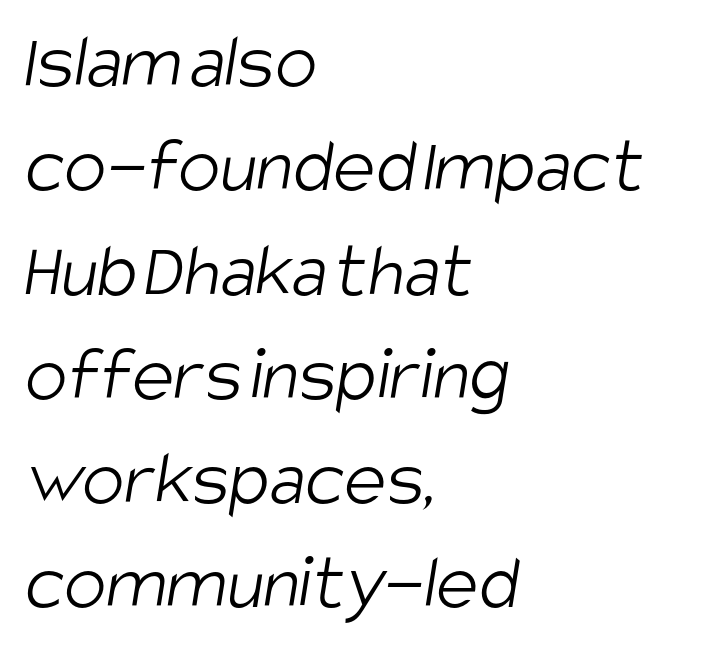
A student would call this left alignment; a typographer would say flush left, rag right. Check the space under the baseline: it is left empty. The face used here is proportionally spaced, like ordinary book or web type. Line spacing here is normal. In terms of letterspacing, this is plain default setting. The cut favours lightness, reaching ordinary text weight at its darkest.
